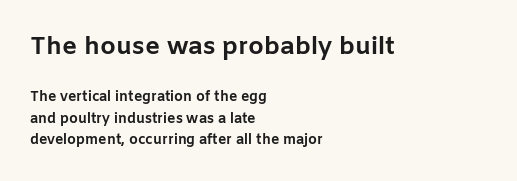
{"italic": "no", "bold": "yes", "underline": "no", "align": "left", "line_spacing": "normal", "line_spacing_ratio": 1.53, "letter_spacing": "normal", "letter_spacing_em": 0.0, "larger_block": "first", "size_ratio": 1.79, "glyph_px": 25}
